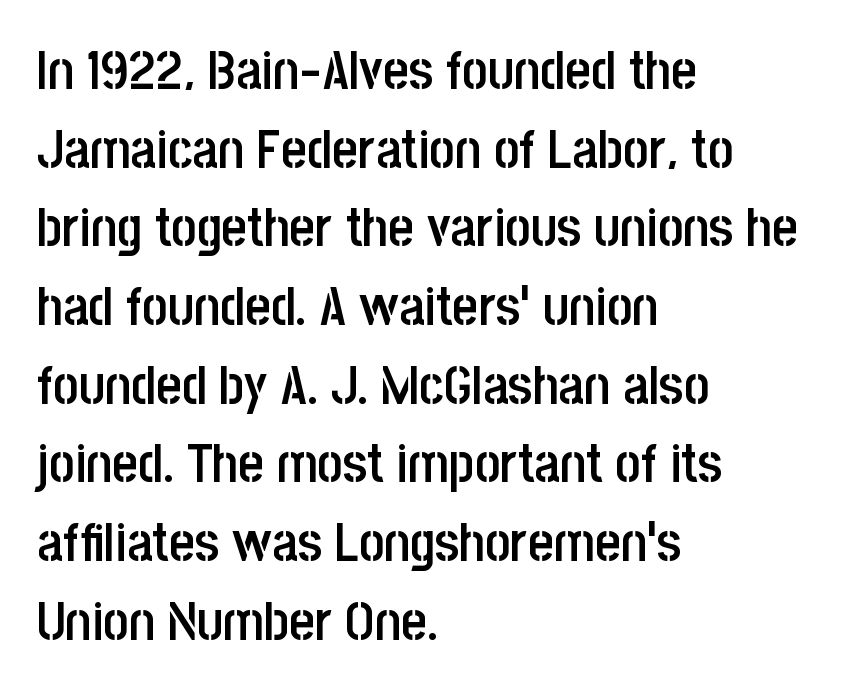
The image shows 55 px semibold, condensed sans-serif type, upright; set left-aligned, normal line spacing (1.43x), normal letter spacing, not underlined; low stroke contrast and a large x-height.
